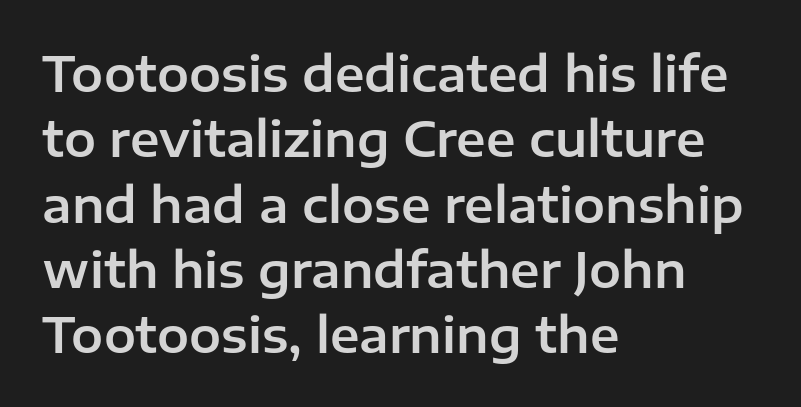
Default kerning and tracking; the words read as compact shapes. The rendering uses a moderate line-height, typical for paragraphs. The typesetter chose a ragged-right arrangement here. The axis of the letterforms is exactly vertical. Clear beneath every line of the passage.
